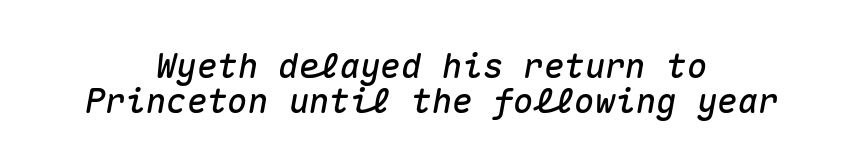
Interline gaps are noticeably narrow in this sample. Tracking here is standard; glyphs follow each other at the usual distance. Rendered with sloped, italic letterforms. The rendering uses typewriter-style spacing with identical character cells.
